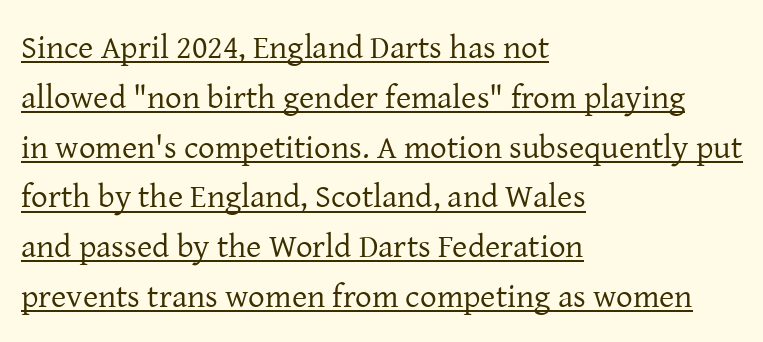
The image shows 33 px regular-weight serif type, upright; set left-aligned, normal line spacing (1.51x), normal letter spacing, underlined; low stroke contrast and a medium x-height.
